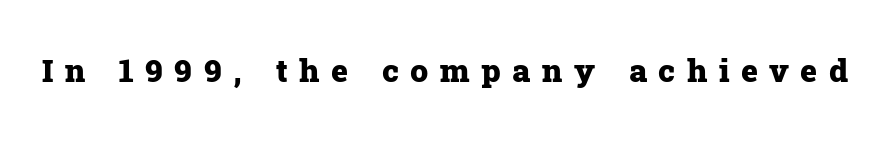
{"serif": "yes", "italic": "no", "bold": "yes", "weight": "heavy", "width": "normal", "stroke_contrast": "low", "x_height": "medium", "monospaced": "no", "underline": "no", "letter_spacing": "wide", "letter_spacing_em": 0.36, "glyph_px": 32}
